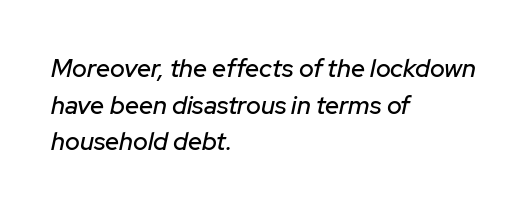
The whole block is typeset with a tilt. Does extra space separate the letters? No, they use regular spacing. Visually the block forms a straight wall on the left and a jagged coastline on the right. How would I describe the line gaps? Plain and ordinary.
